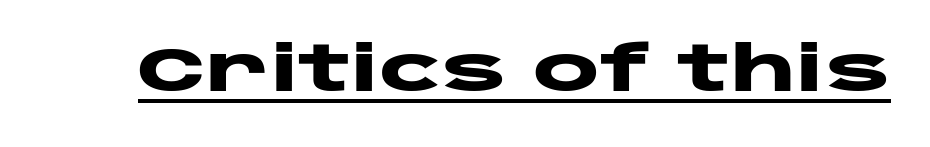
Q: Is the text bold? A: Yes.
Q: Is the text italic (slanted)? A: No, it is upright.
Q: Is the typeface a serif or a sans-serif typeface? A: Sans-serif.
Q: Is the text underlined? A: Yes.
Q: Is the spacing between letters normal or unusually wide? A: Normal.
Q: Width (condensed, normal, or wide)? A: Wide.
Q: Stroke contrast? A: Low.
Q: x-height? A: Large.
Q: Monospaced? A: No.
